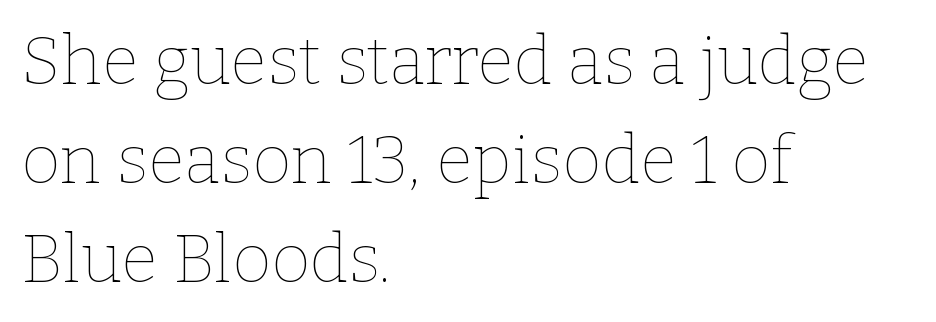
{"italic": "no", "bold": "no", "weight": "thin", "width": "normal", "stroke_contrast": "low", "x_height": "medium", "monospaced": "no", "underline": "no", "align": "left", "line_spacing": "normal", "line_spacing_ratio": 1.48, "letter_spacing": "normal", "letter_spacing_em": 0.0, "glyph_px": 67}
